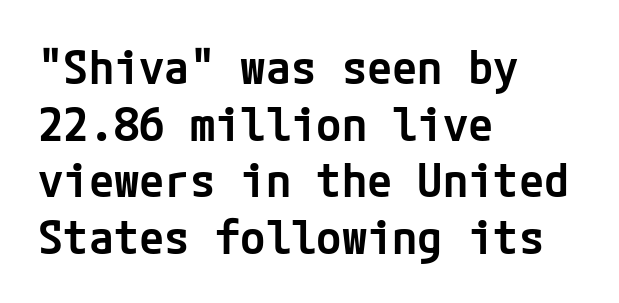
The image shows 46 px semibold sans-serif type, upright; set left-aligned, line spacing 1.23x, normal letter spacing, not underlined; low stroke contrast and a medium x-height.
